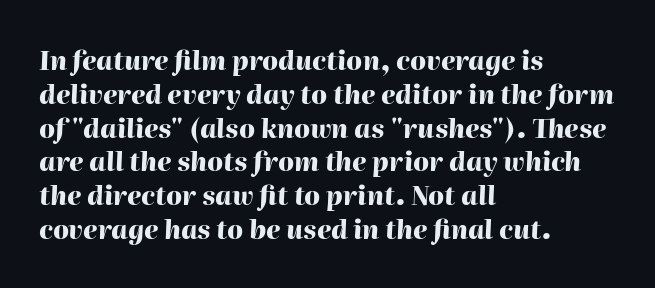
The image shows 26 px bold type, italic (leaning right); set left-aligned, normal line spacing (1.3x), normal letter spacing, not underlined.
